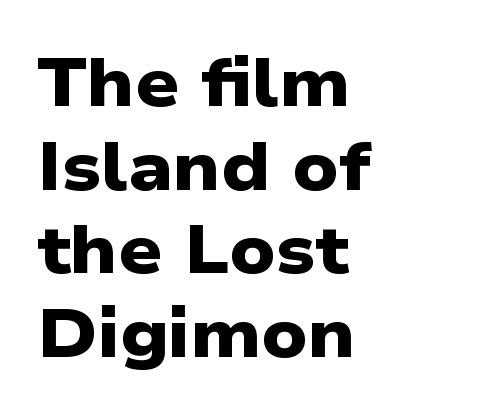
{"serif": "no", "bold": "yes", "weight": "heavy", "width": "wide", "stroke_contrast": "low", "x_height": "medium", "monospaced": "no", "underline": "no", "align": "left", "line_spacing_ratio": 1.23, "letter_spacing": "normal", "letter_spacing_em": 0.0, "glyph_px": 68}
